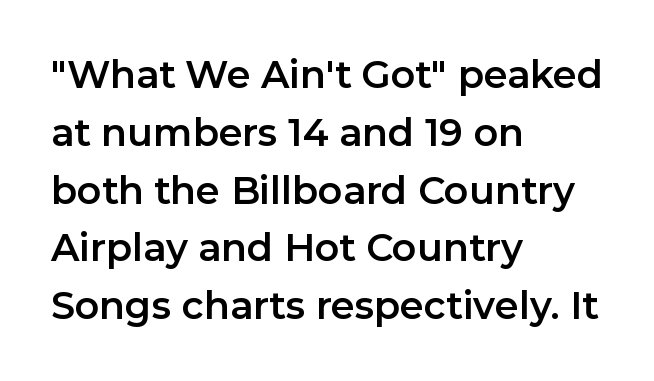
Q: Is the text italic (slanted)? A: No, it is upright.
Q: Is the typeface a serif or a sans-serif typeface? A: Sans-serif.
Q: Is the text underlined? A: No.
Q: How is the paragraph aligned? A: Left-aligned.
Q: Is the spacing between letters normal or unusually wide? A: Normal.
Q: Is the spacing between lines tight, normal or loose? A: Normal.
Q: Width (condensed, normal, or wide)? A: Normal.
Q: Stroke contrast? A: Low.
Q: x-height? A: Medium.
Q: Monospaced? A: No.
